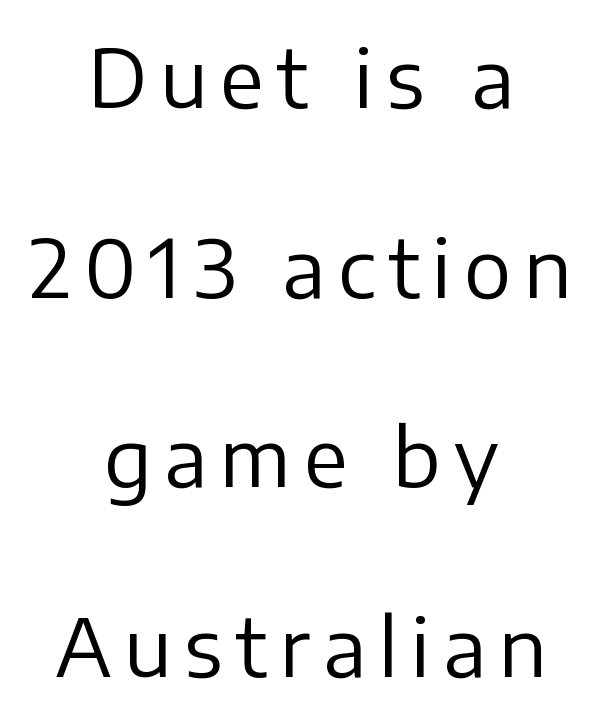
Q: Is the text bold? A: No.
Q: Is the text italic (slanted)? A: No, it is upright.
Q: Is the typeface a serif or a sans-serif typeface? A: Sans-serif.
Q: Is the text underlined? A: No.
Q: How is the paragraph aligned? A: Centered.
Q: Is the spacing between lines tight, normal or loose? A: Loose.
Q: Width (condensed, normal, or wide)? A: Normal.
Q: Stroke contrast? A: Low.
Q: x-height? A: Medium.
Q: Monospaced? A: No.
